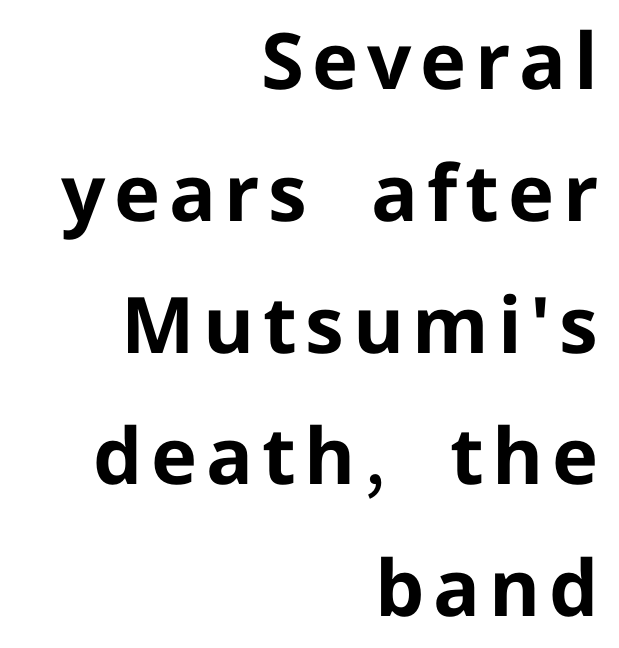
Q: Is the text bold? A: Yes.
Q: Is the text italic (slanted)? A: No, it is upright.
Q: Is the typeface a serif or a sans-serif typeface? A: Sans-serif.
Q: Is the text underlined? A: No.
Q: How is the paragraph aligned? A: Right-aligned.
Q: Is the spacing between lines tight, normal or loose? A: Normal.
Q: Width (condensed, normal, or wide)? A: Normal.
Q: Stroke contrast? A: Low.
Q: x-height? A: Medium.
Q: Monospaced? A: No.
